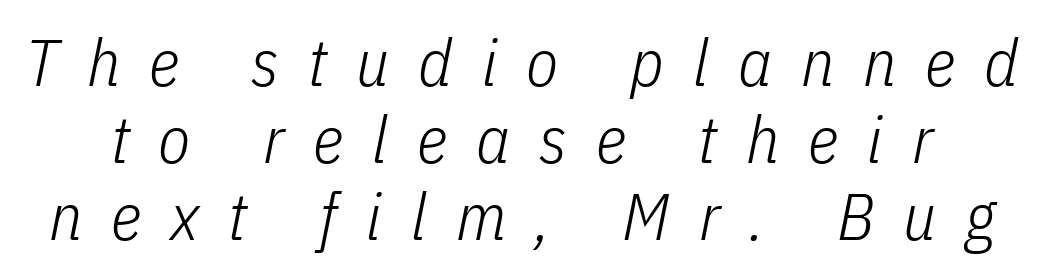
Compared with a typical body face, this is equally light or lighter still. The area under the type is left untouched. Observe the wide spacing: letters keep a clear distance from each other. The letters advance in unequal steps, a hallmark of proportional type. The specimen reads as italic at a glance.
